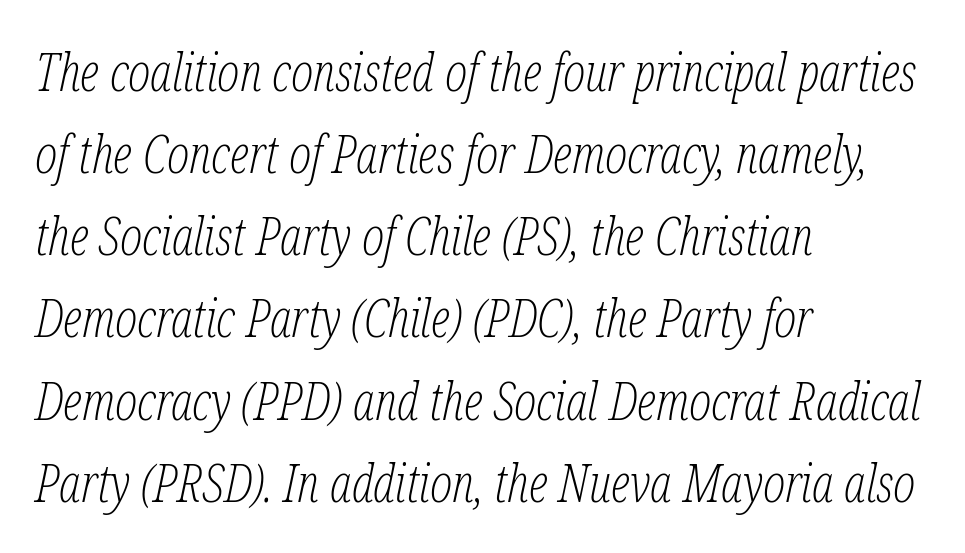
The image shows 52 px light, condensed serif type, italic (leaning right); set left-aligned, normal line spacing (1.58x), normal letter spacing, not underlined; low stroke contrast and a medium x-height.
